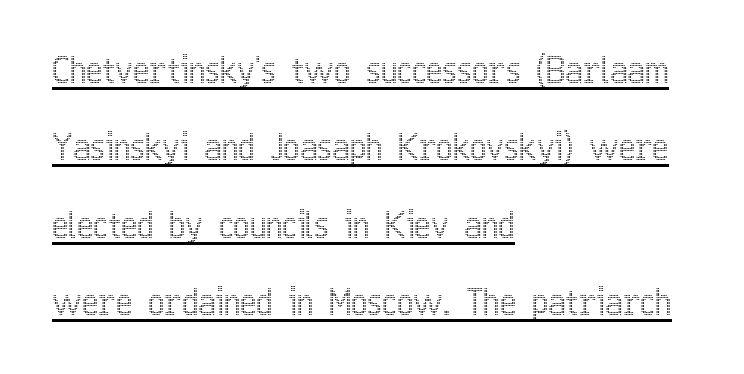
{"italic": "no", "width": "condensed", "x_height": "medium", "monospaced": "no", "underline": "yes", "align": "left", "line_spacing": "loose", "line_spacing_ratio": 2.21, "letter_spacing": "normal", "letter_spacing_em": 0.0, "glyph_px": 35}
